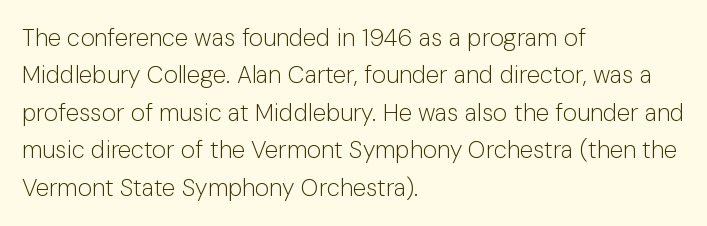
Evenly set lines give the paragraph a standard silhouette. Here the glyphs are tracked normally, forming tight word shapes. Rule under the text: the space is simply empty. Italic? Not at all — the glyphs are vertical. These glyphs show unthickened strokes, regular width or finer.
